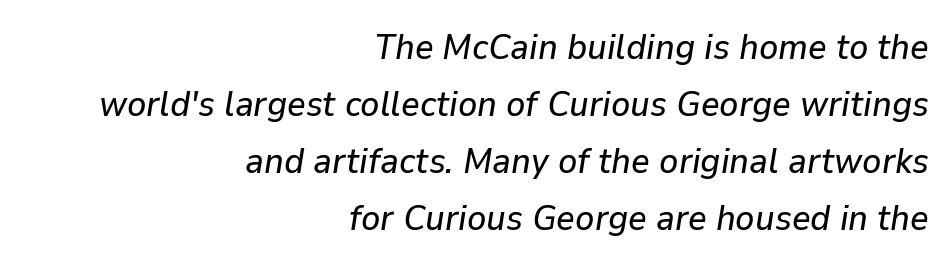
The image shows 36 px text type, italic (leaning right); set right-aligned, normal line spacing (1.58x), normal letter spacing, not underlined; low stroke contrast and a medium x-height.
